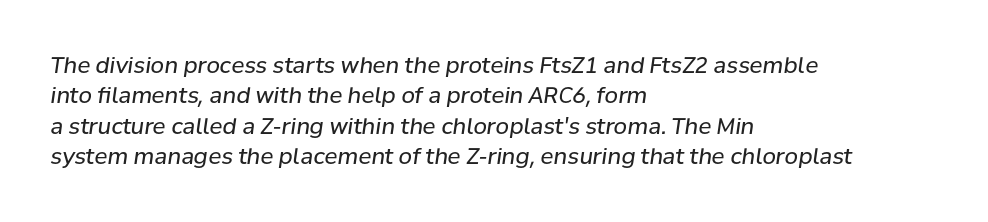
Q: Is the text bold? A: No.
Q: Is the text italic (slanted)? A: Yes, it leans right by about 8 degrees.
Q: Is the text underlined? A: No.
Q: How is the paragraph aligned? A: Left-aligned.
Q: Is the spacing between letters normal or unusually wide? A: Normal.
Q: Is the spacing between lines tight, normal or loose? A: Normal.
